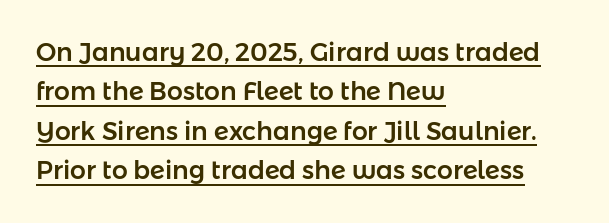
Q: Is the text italic (slanted)? A: No, it is upright.
Q: Is the text underlined? A: Yes.
Q: How is the paragraph aligned? A: Left-aligned.
Q: Is the spacing between letters normal or unusually wide? A: Normal.
Q: Is the spacing between lines tight, normal or loose? A: Normal.
